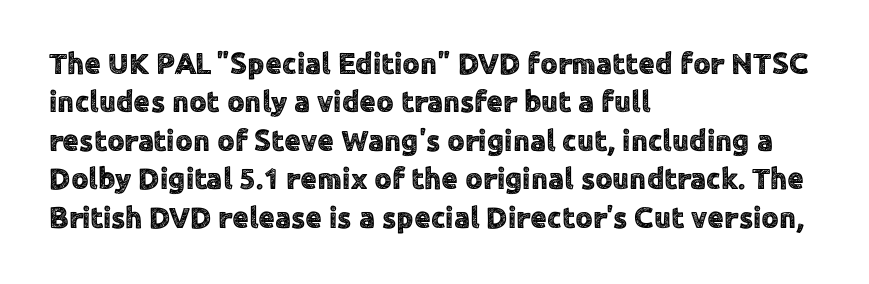
{"serif": "no", "italic": "no", "width": "normal", "x_height": "medium", "monospaced": "no", "underline": "no", "align": "left", "line_spacing": "normal", "line_spacing_ratio": 1.28, "letter_spacing": "normal", "letter_spacing_em": 0.0, "glyph_px": 30}
